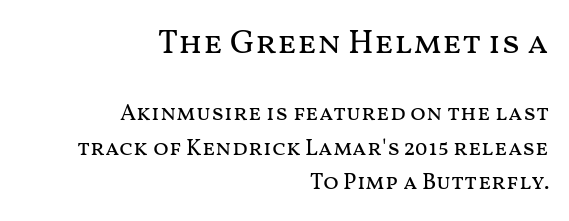
{"italic": "no", "bold": "no", "weight": "regular", "width": "wide", "stroke_contrast": "medium", "x_height": "medium", "monospaced": "no", "underline": "no", "align": "right", "line_spacing": "normal", "line_spacing_ratio": 1.5, "letter_spacing": "normal", "letter_spacing_em": 0.0, "larger_block": "first", "size_ratio": 1.48, "glyph_px": 34}
